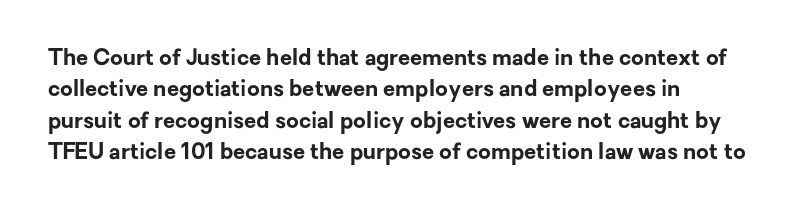
The image shows 22 px bold type, upright; set left-aligned, normal line spacing (1.43x), normal letter spacing, not underlined.
